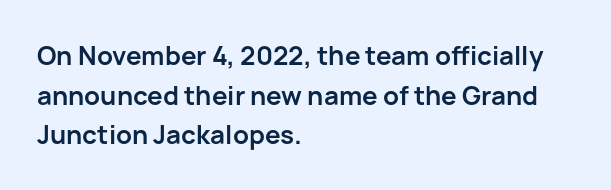
Line spacing here is normal. Words float on clear page, feet unadorned. Each glyph is drawn with heavy, bold strokes. There is no visible air inserted between adjacent glyphs. These lines are set flush left with a ragged right edge. This is roman type, the default non-slanted kind.
